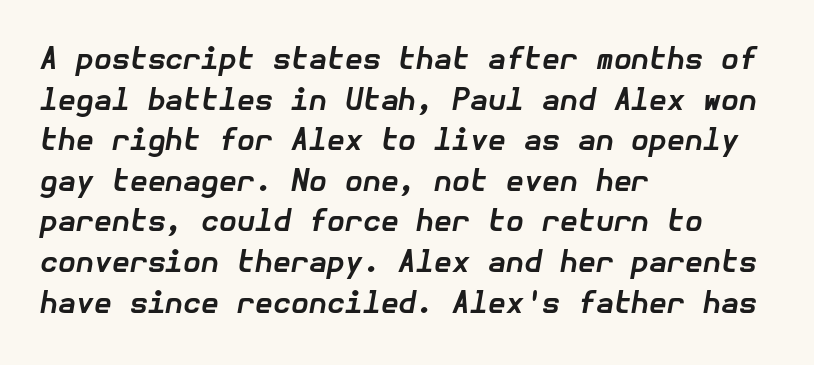
Q: Is the text bold? A: Yes.
Q: Is the text italic (slanted)? A: Yes, it leans right by about 10 degrees.
Q: Is the text underlined? A: No.
Q: How is the paragraph aligned? A: Left-aligned.
Q: Is the spacing between letters normal or unusually wide? A: Normal.
Q: Is the spacing between lines tight, normal or loose? A: Normal.
Q: Width (condensed, normal, or wide)? A: Normal.
Q: Stroke contrast? A: Low.
Q: x-height? A: Medium.
